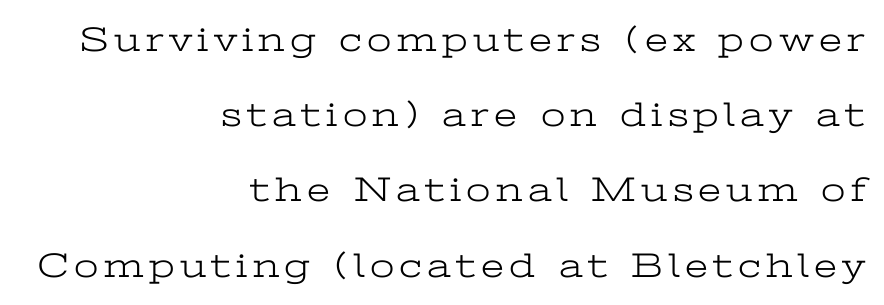
The image shows 35 px light, wide serif type, upright; set right-aligned, loose line spacing (2.15x), not underlined; low stroke contrast and a medium x-height.
